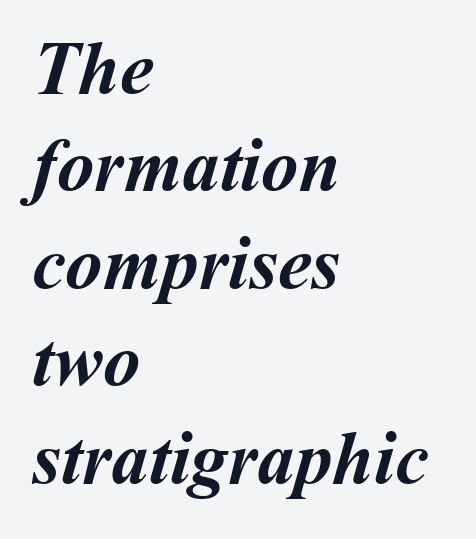
Q: Is the text bold? A: Yes.
Q: Is the text underlined? A: No.
Q: How is the paragraph aligned? A: Left-aligned.
Q: Is the spacing between letters normal or unusually wide? A: Normal.
Q: Is the spacing between lines tight, normal or loose? A: Normal.
Q: Width (condensed, normal, or wide)? A: Normal.
Q: Stroke contrast? A: Medium.
Q: x-height? A: Medium.
Q: Monospaced? A: No.
